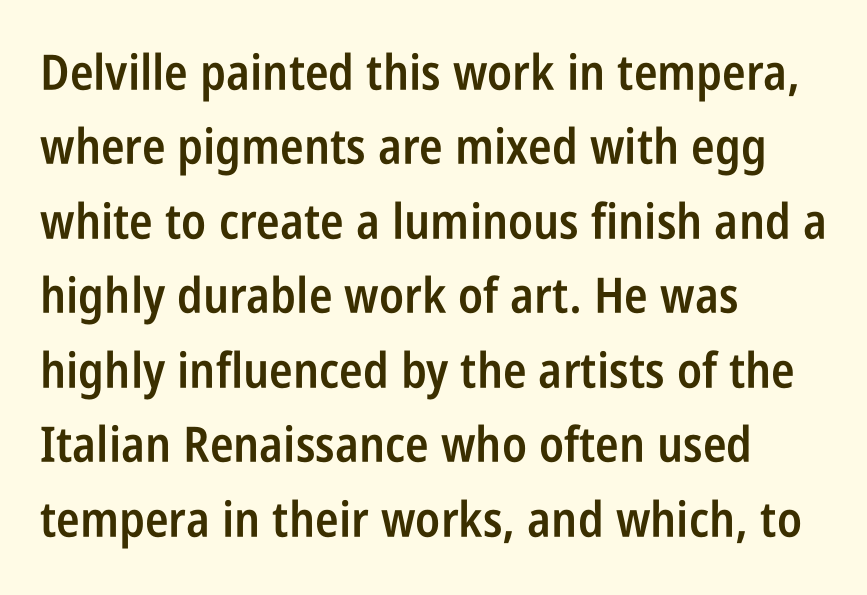
{"serif": "no", "italic": "no", "bold": "semi", "weight": "semibold", "width": "condensed", "stroke_contrast": "low", "x_height": "large", "monospaced": "no", "underline": "no", "align": "left", "line_spacing": "normal", "line_spacing_ratio": 1.52, "letter_spacing": "normal", "letter_spacing_em": 0.0, "glyph_px": 49}
